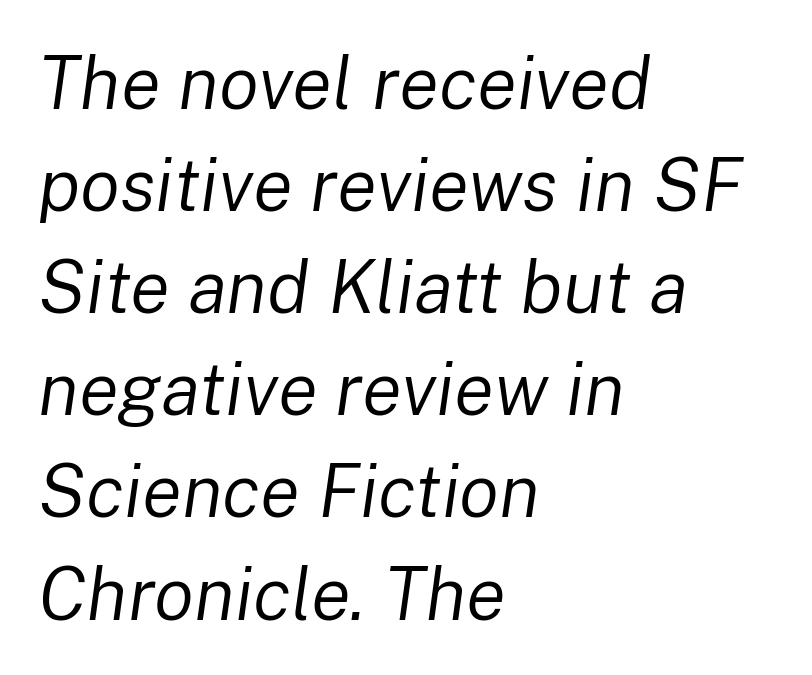
{"italic": "yes", "lean": "right", "slant_degrees": 8, "bold": "no", "weight": "regular", "width": "normal", "stroke_contrast": "low", "x_height": "medium", "monospaced": "no", "underline": "no", "align": "left", "line_spacing": "normal", "line_spacing_ratio": 1.38, "letter_spacing": "normal", "letter_spacing_em": 0.0, "glyph_px": 74}
